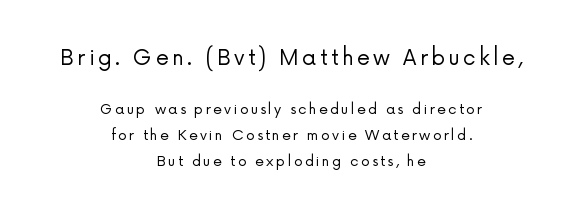
Honestly, there is no underline to notice here at all. Line starts and ends both wander, symmetrically. This is roman type, the default non-slanted kind. These two chunks differ in scale, with the top chunk taking the larger measure. On a weight scale, this lands at 450 or below.
